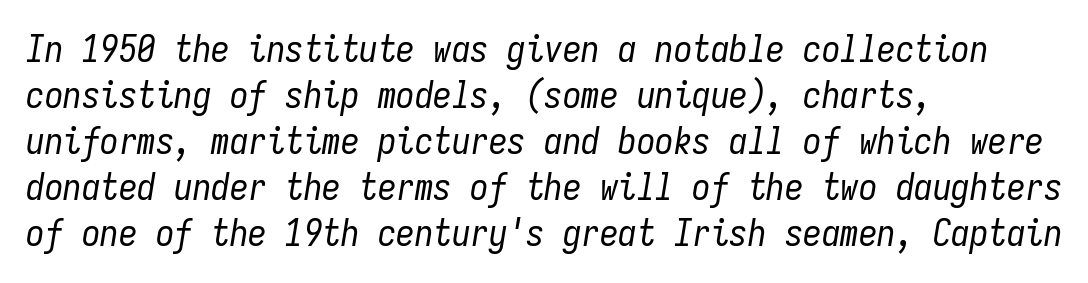
Visually the block forms a straight wall on the left and a jagged coastline on the right. Spacing verdict: monospaced, one width for all characters. No extra ink here — the face is not bold. The words here are not underlined. Every character sits at an angle, as italics do.
